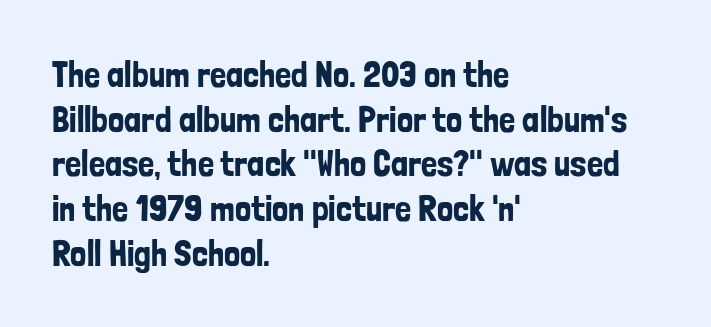
The image shows 36 px condensed sans-serif type, upright; set left-aligned, line spacing 1.24x, normal letter spacing, not underlined; low stroke contrast and a medium x-height.
